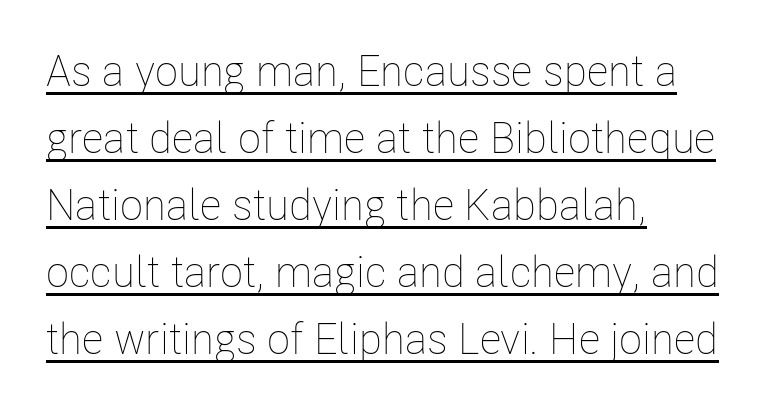
Each stroke keeps to a modest, everyday thickness or less. This is the regular roman posture of the typeface. A continuous stroke trails under the words, as in a hyperlink. The text block is weighted toward the left margin, trailing off unevenly rightward.
